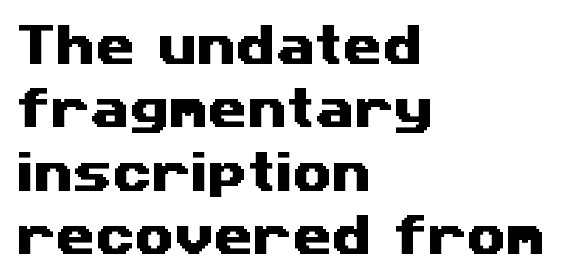
The image shows 45 px wide sans-serif type; set left-aligned, normal line spacing (1.41x), normal letter spacing, not underlined; medium stroke contrast and a medium x-height.
